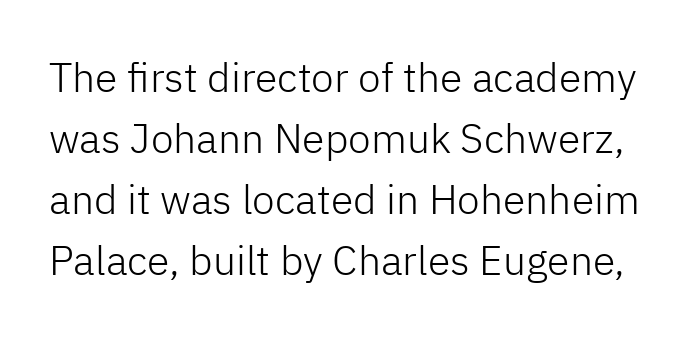
The image shows 41 px light sans-serif type, upright; set normal line spacing (1.49x), normal letter spacing, not underlined; low stroke contrast and a medium x-height.
